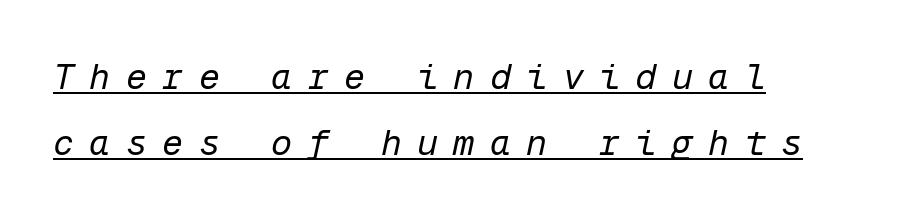
{"italic": "yes", "lean": "right", "slant_degrees": 12, "bold": "no", "weight": "regular", "width": "normal", "stroke_contrast": "low", "x_height": "medium", "monospaced": "yes", "underline": "yes", "align": "left", "line_spacing": "loose", "line_spacing_ratio": 1.9, "letter_spacing": "wide", "letter_spacing_em": 0.44, "glyph_px": 35}
